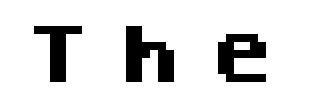
Q: Is the text bold? A: Yes.
Q: Is the text italic (slanted)? A: No, it is upright.
Q: Is the typeface a serif or a sans-serif typeface? A: Sans-serif.
Q: Is the text underlined? A: No.
Q: Is the spacing between letters normal or unusually wide? A: Unusually wide.
Q: Width (condensed, normal, or wide)? A: Normal.
Q: Stroke contrast? A: Medium.
Q: x-height? A: Large.
Q: Monospaced? A: No.
